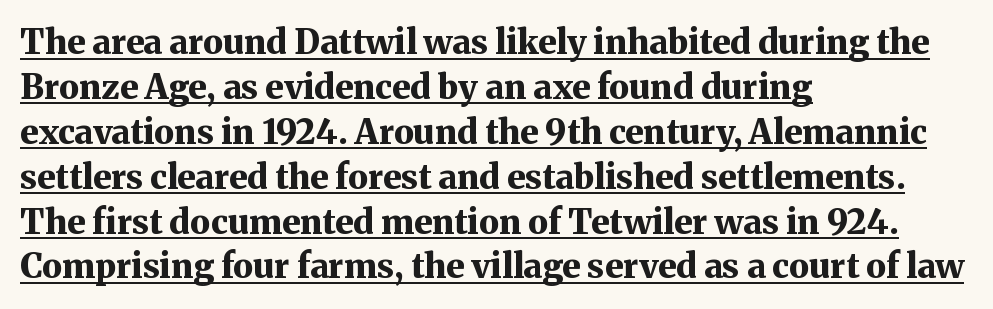
Q: Is the text bold? A: Yes.
Q: Is the text italic (slanted)? A: No, it is upright.
Q: Is the typeface a serif or a sans-serif typeface? A: Serif.
Q: Is the text underlined? A: Yes.
Q: How is the paragraph aligned? A: Left-aligned.
Q: Is the spacing between letters normal or unusually wide? A: Normal.
Q: Is the spacing between lines tight, normal or loose? A: Normal.
Q: Width (condensed, normal, or wide)? A: Normal.
Q: Stroke contrast? A: Medium.
Q: x-height? A: Medium.
Q: Monospaced? A: No.
